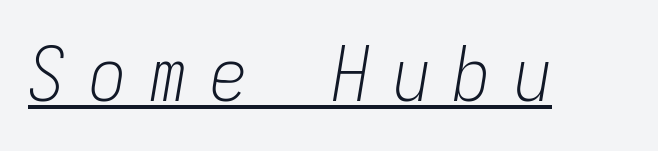
The image shows 75 px light, condensed type, italic (leaning right), monospaced; set unusually wide letter spacing (+0.31 em), underlined; low stroke contrast and a medium x-height.
